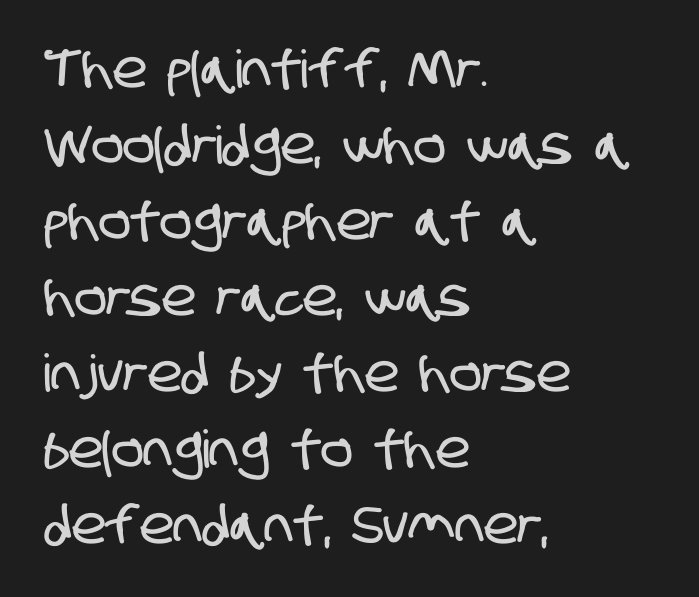
The image shows 52 px condensed sans-serif type; set left-aligned, normal line spacing (1.46x), normal letter spacing, not underlined; low stroke contrast and a large x-height.
